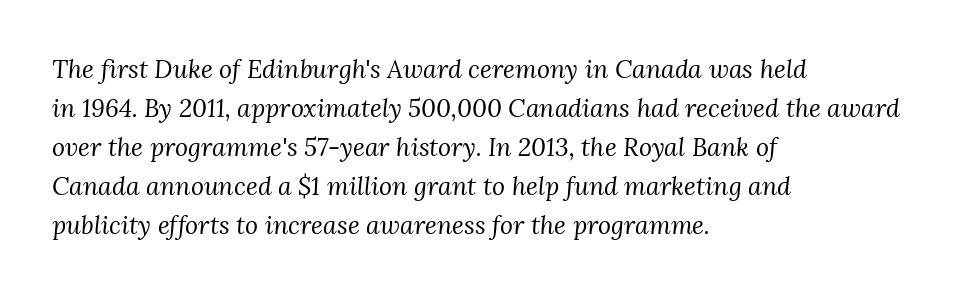
Q: Is the text bold? A: No.
Q: Is the text italic (slanted)? A: Yes, it leans right by about 3 degrees.
Q: Is the text underlined? A: No.
Q: How is the paragraph aligned? A: Left-aligned.
Q: Is the spacing between letters normal or unusually wide? A: Normal.
Q: Is the spacing between lines tight, normal or loose? A: Normal.
